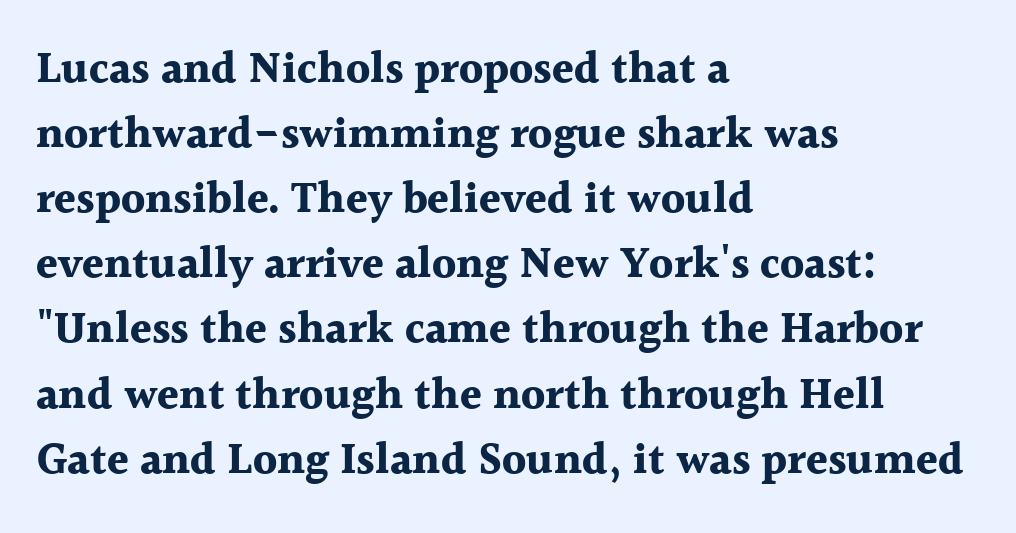
The image shows 44 px bold serif type, upright; set left-aligned, normal line spacing (1.48x), normal letter spacing, not underlined; a medium x-height.
